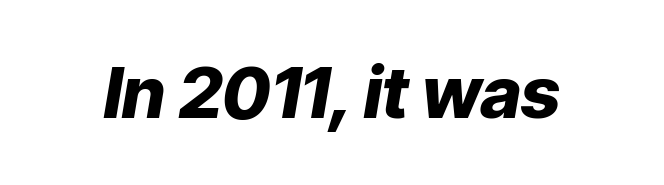
Q: Is the text bold? A: Yes.
Q: Is the text italic (slanted)? A: Yes, it leans right by about 9 degrees.
Q: Is the text underlined? A: No.
Q: Is the spacing between letters normal or unusually wide? A: Normal.
Q: Width (condensed, normal, or wide)? A: Normal.
Q: Stroke contrast? A: Low.
Q: x-height? A: Medium.
Q: Monospaced? A: No.
